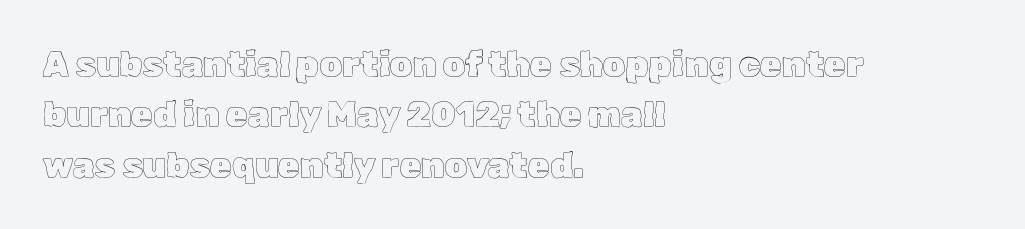
Teacher's note: observe the even left margin — that is flush-left alignment. This sample has the flowing, uneven cadence of proportional lettering. In terms of leading, this rendering sits right in the middle. The strip under each line holds only bare page. Is the letter spacing exaggerated? No — it looks like the ordinary default. The typography opts for an upright posture over an oblique one.
